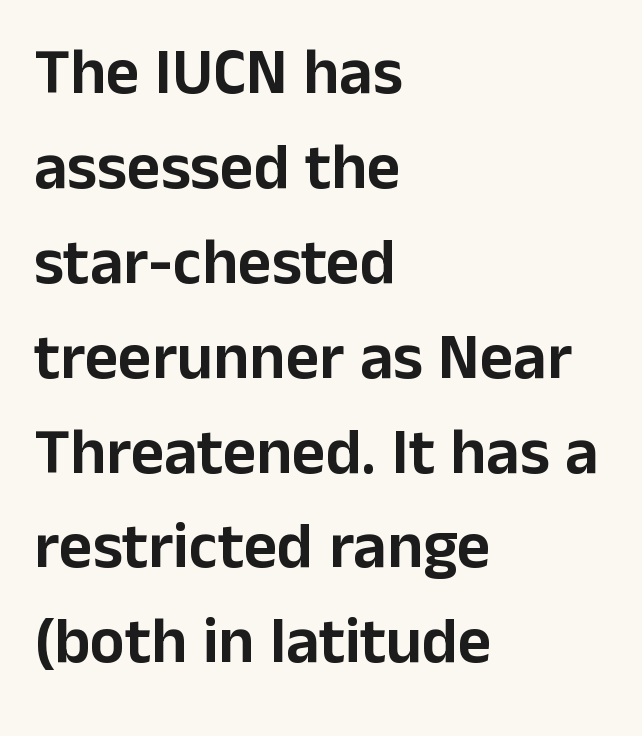
The image shows 65 px sans-serif type, upright; set left-aligned, normal line spacing (1.46x), normal letter spacing, not underlined; low stroke contrast and a medium x-height.
